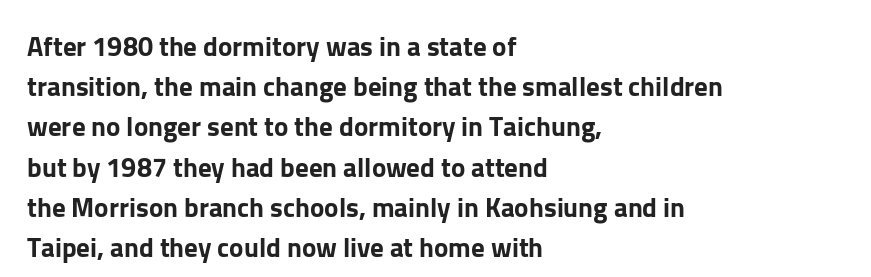
The image shows 27 px text type, upright; set left-aligned, normal line spacing (1.49x), normal letter spacing, not underlined.
